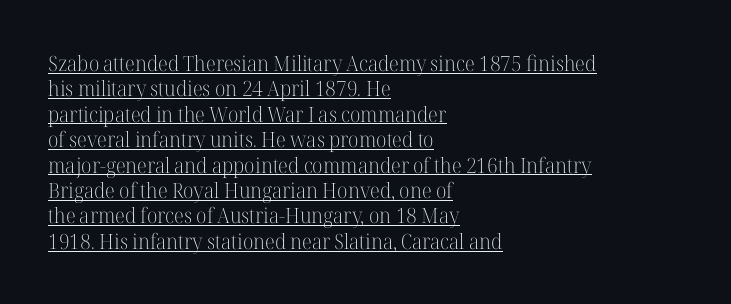
Q: Is the text bold? A: No.
Q: Is the text italic (slanted)? A: No, it is upright.
Q: Is the text underlined? A: Yes.
Q: How is the paragraph aligned? A: Left-aligned.
Q: Is the spacing between letters normal or unusually wide? A: Normal.
